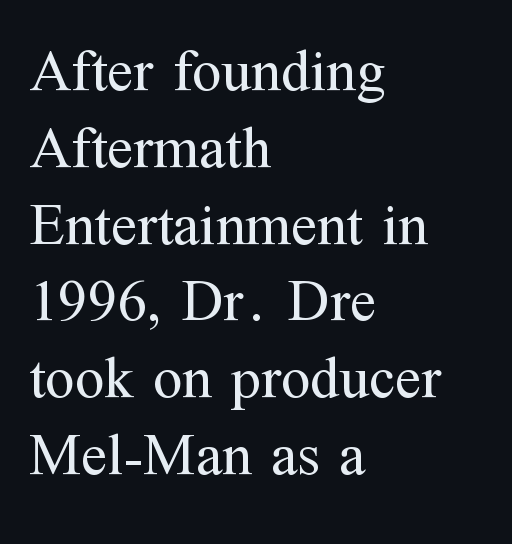
{"serif": "yes", "italic": "no", "bold": "no", "weight": "regular", "width": "normal", "stroke_contrast": "medium", "x_height": "medium", "monospaced": "no", "underline": "no", "align": "left", "line_spacing": "normal", "line_spacing_ratio": 1.28, "letter_spacing": "normal", "letter_spacing_em": 0.0, "glyph_px": 60}
